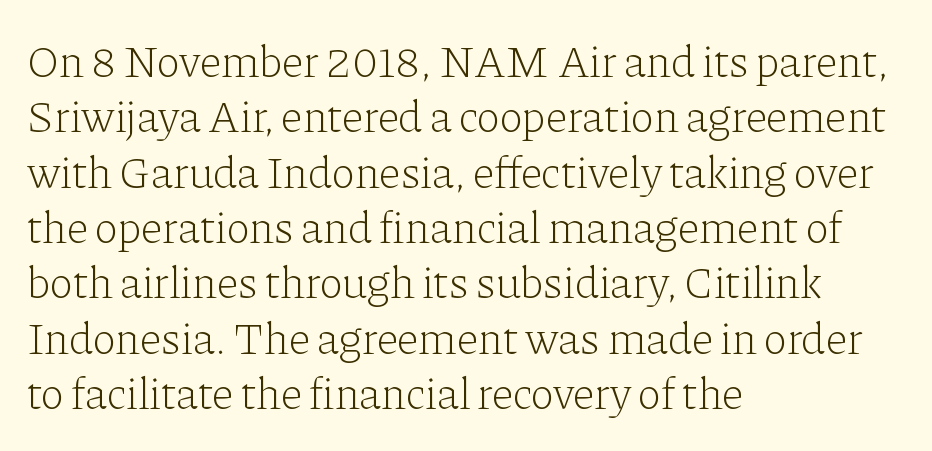
This sample has the flowing, uneven cadence of proportional lettering. Nope, not italic — everything's standing straight. Letters rest on an invisible, unmarked baseline. The text was rendered using a seriffed face with decorative stroke endings. The rendering keeps characters at their native spacing. Weight: regular or lighter.
